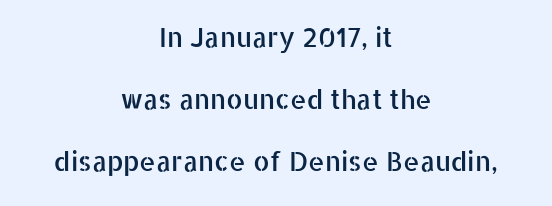
A clean baseline with only descenders dipping below it. Quick note: not italic, upright. Airy leading. Here the glyphs are tracked normally, forming tight word shapes.
